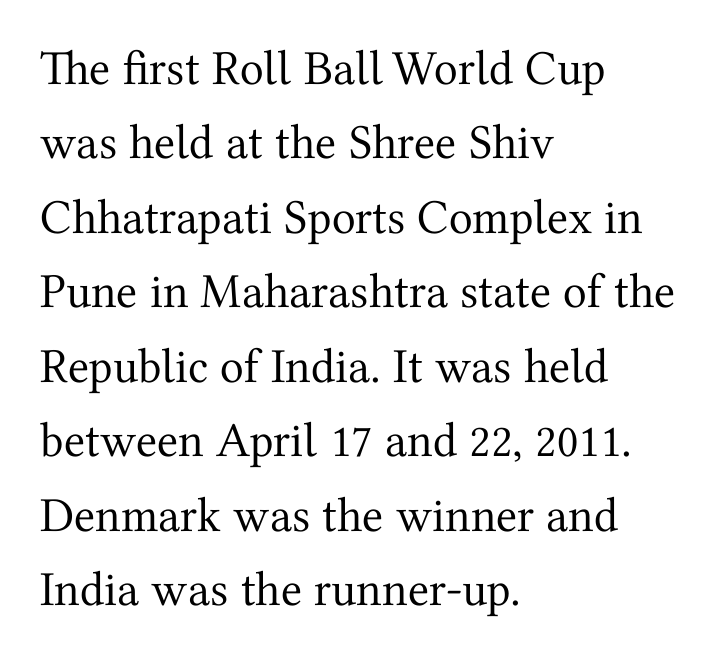
The passage shown is not underscored anywhere. The font is comparable to plain body text, perhaps lighter. The specimen reads as upright at a glance. Proportional: the letters do not fall into vertical columns.
